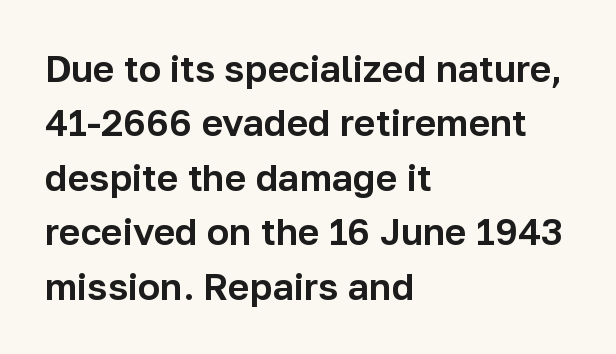
A roman cut, with each character standing at attention. Interline gaps are of average width in this sample. What kind of face is this? One without serifs — a sans. These lines are rendered in a variable-pitch font. Rule under the text: the space is simply empty.
